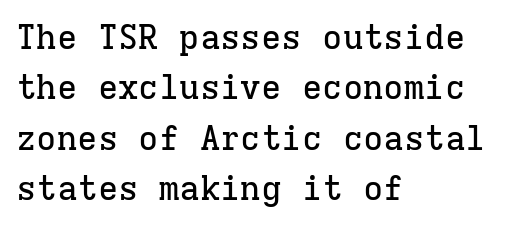
The image shows 34 px serif type, upright, monospaced; set left-aligned, normal line spacing (1.48x), normal letter spacing, not underlined; low stroke contrast and a medium x-height.
